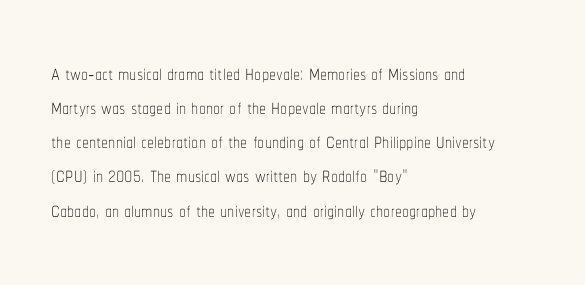
{"italic": "no", "bold": "no", "weight": "thin", "width": "condensed", "stroke_contrast": "low", "x_height": "medium", "monospaced": "no", "underline": "no", "align": "left", "line_spacing_ratio": 1.22, "letter_spacing": "normal", "letter_spacing_em": 0.0, "glyph_px": 28}
